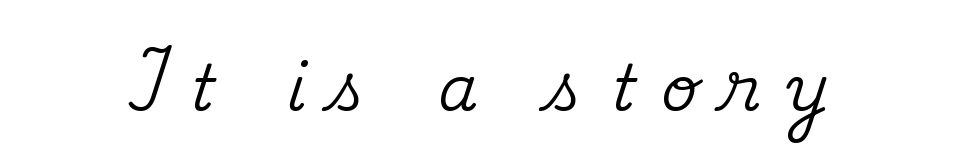
Only glyphs here, with clear space below each row. There is plenty of visible air inserted between adjacent glyphs. Is this a fixed-width face? No — the glyphs have proportional, varying widths. This rendering employs a face with finishing strokes, i.e., a serif.
